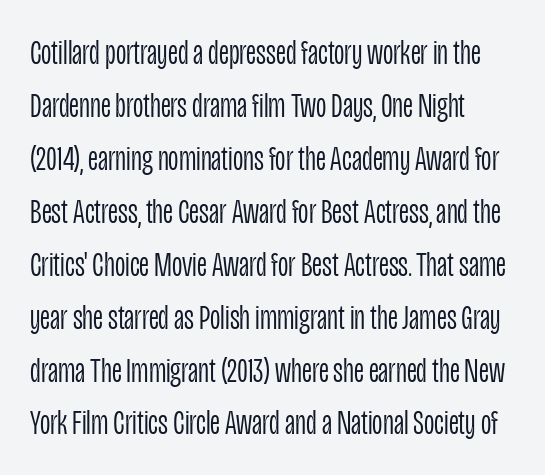
Q: Is the text bold? A: No.
Q: Is the text italic (slanted)? A: No, it is upright.
Q: Is the typeface a serif or a sans-serif typeface? A: Sans-serif.
Q: Is the text underlined? A: No.
Q: How is the paragraph aligned? A: Left-aligned.
Q: Is the spacing between letters normal or unusually wide? A: Normal.
Q: Is the spacing between lines tight, normal or loose? A: Normal.
Q: Width (condensed, normal, or wide)? A: Condensed.
Q: Stroke contrast? A: Low.
Q: x-height? A: Large.
Q: Monospaced? A: No.
